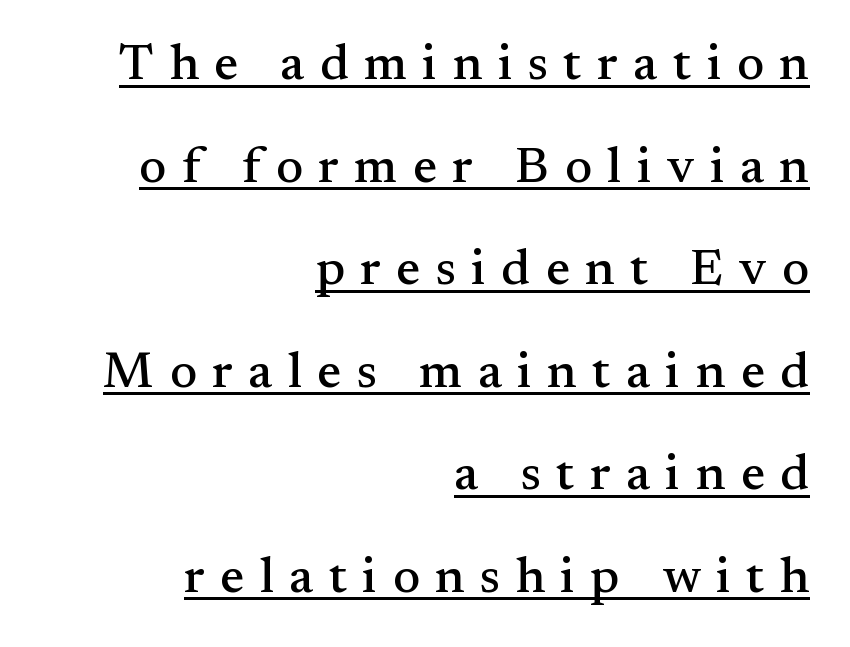
The image shows 51 px serif type, upright; set right-aligned, loose line spacing (2.01x), unusually wide letter spacing (+0.3 em), underlined; medium stroke contrast and a small x-height.
